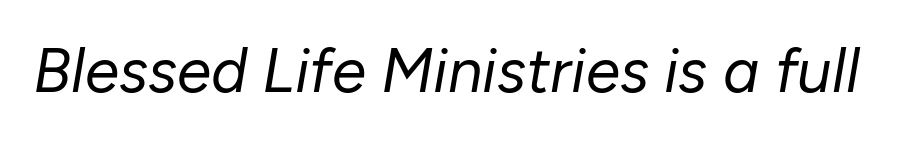
{"italic": "yes", "lean": "right", "slant_degrees": 10, "bold": "no", "weight": "regular", "width": "normal", "stroke_contrast": "low", "x_height": "medium", "monospaced": "no", "underline": "no", "letter_spacing": "normal", "letter_spacing_em": 0.0, "glyph_px": 62}
